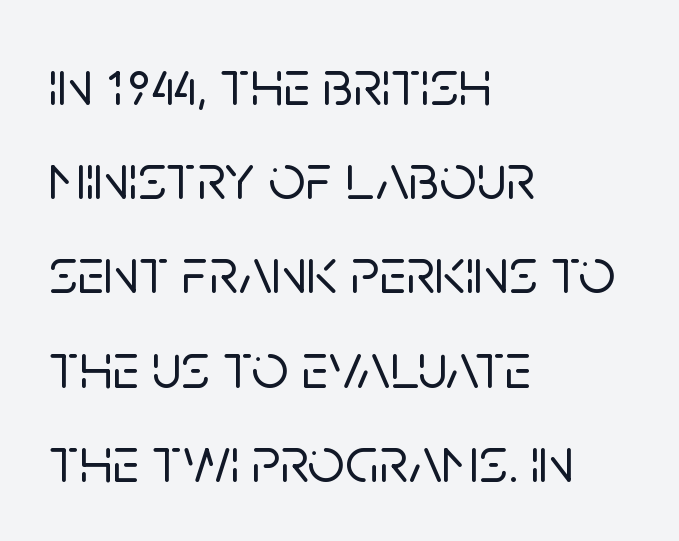
{"serif": "no", "italic": "no", "width": "normal", "stroke_contrast": "low", "x_height": "large", "monospaced": "no", "underline": "no", "align": "left", "line_spacing": "normal", "line_spacing_ratio": 1.45, "letter_spacing": "normal", "letter_spacing_em": 0.0, "glyph_px": 65}
